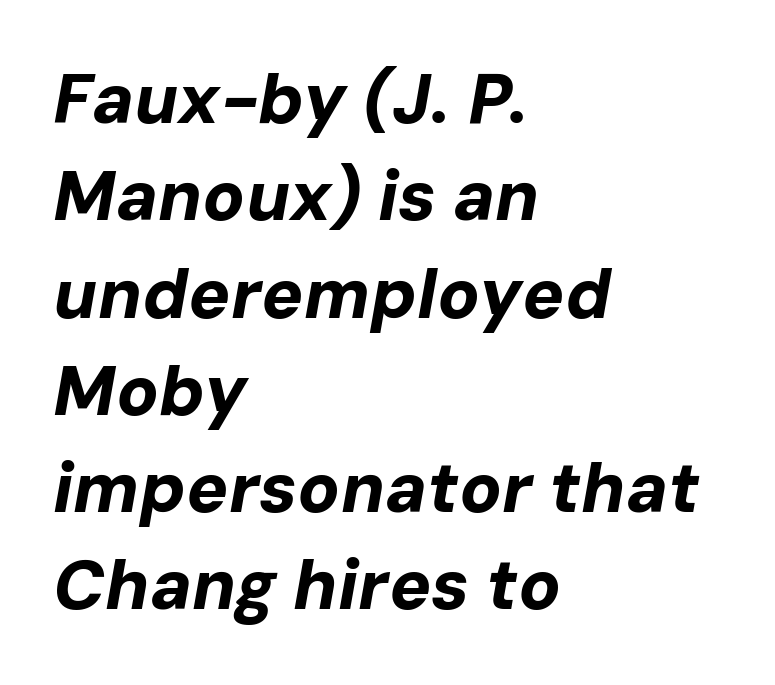
{"italic": "yes", "lean": "right", "slant_degrees": 10, "bold": "yes", "weight": "bold", "width": "normal", "stroke_contrast": "low", "x_height": "medium", "monospaced": "no", "underline": "no", "align": "left", "line_spacing": "normal", "line_spacing_ratio": 1.39, "letter_spacing": "normal", "letter_spacing_em": 0.0, "glyph_px": 70}
